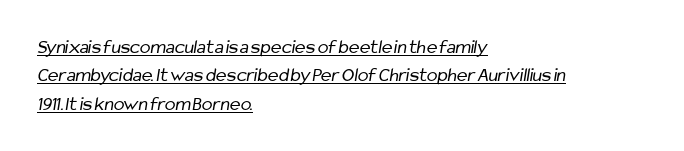
{"bold": "no", "underline": "yes", "align": "left", "line_spacing": "normal", "line_spacing_ratio": 1.42, "letter_spacing": "normal", "letter_spacing_em": 0.0, "glyph_px": 20}
